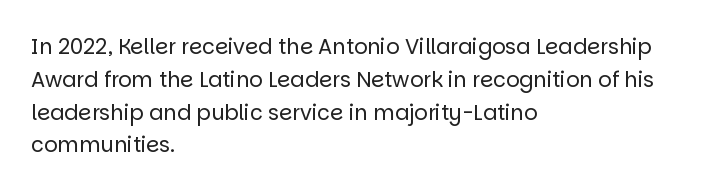
The image shows 21 px text type, upright; set left-aligned, normal line spacing (1.56x), normal letter spacing, not underlined.
